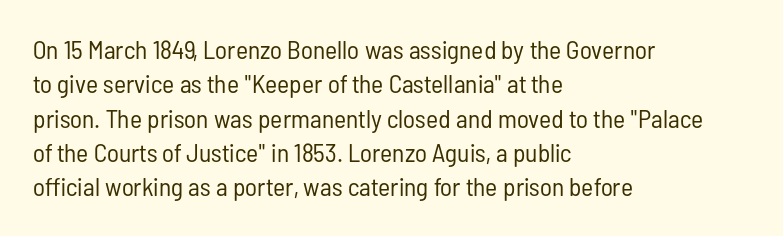
Q: Is the text bold? A: No.
Q: Is the text italic (slanted)? A: No, it is upright.
Q: Is the text underlined? A: No.
Q: How is the paragraph aligned? A: Left-aligned.
Q: Is the spacing between letters normal or unusually wide? A: Normal.
Q: Is the spacing between lines tight, normal or loose? A: Normal.
